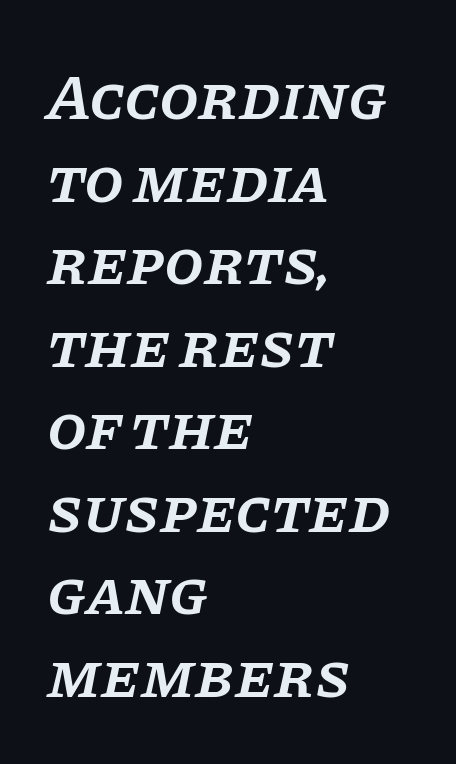
{"serif": "yes", "italic": "yes", "lean": "right", "slant_degrees": 11, "bold": "semi", "weight": "semibold", "width": "normal", "stroke_contrast": "low", "x_height": "large", "monospaced": "no", "underline": "no", "align": "left", "line_spacing": "normal", "line_spacing_ratio": 1.29, "letter_spacing": "normal", "letter_spacing_em": 0.0, "glyph_px": 64}
